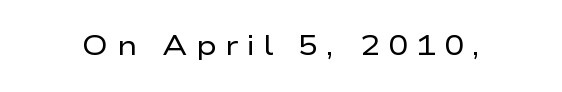
{"italic": "no", "bold": "no", "underline": "no", "letter_spacing": "wide", "letter_spacing_em": 0.29, "glyph_px": 27}
